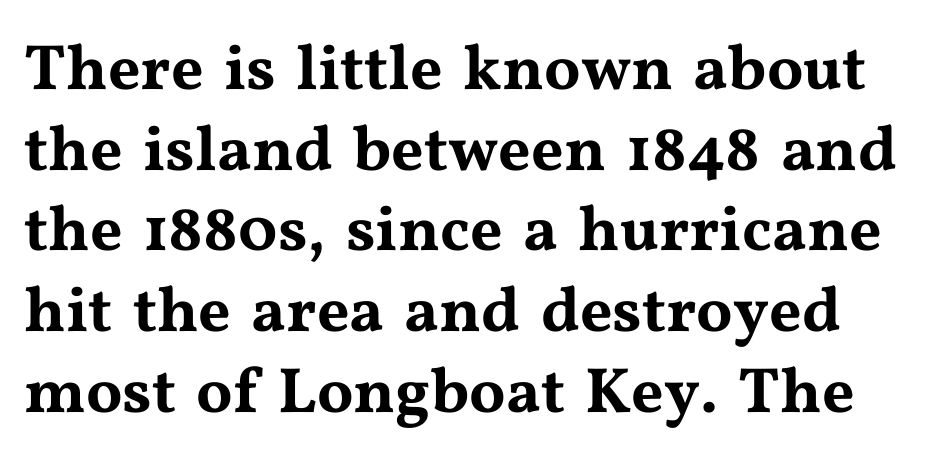
Q: Is the text italic (slanted)? A: No, it is upright.
Q: Is the typeface a serif or a sans-serif typeface? A: Serif.
Q: Is the text underlined? A: No.
Q: Is the spacing between letters normal or unusually wide? A: Normal.
Q: Is the spacing between lines tight, normal or loose? A: Normal.
Q: Width (condensed, normal, or wide)? A: Wide.
Q: Stroke contrast? A: Medium.
Q: x-height? A: Medium.
Q: Monospaced? A: No.
